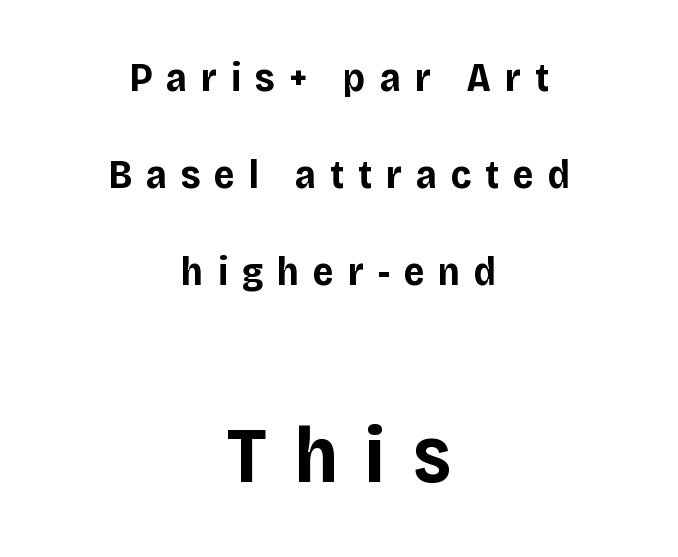
Posture: vertical. Character size in the trailing block exceeds that of the leading block. The typesetting leans heavy: a genuine bold. A student would call this center alignment; a typographer would say set centered.
